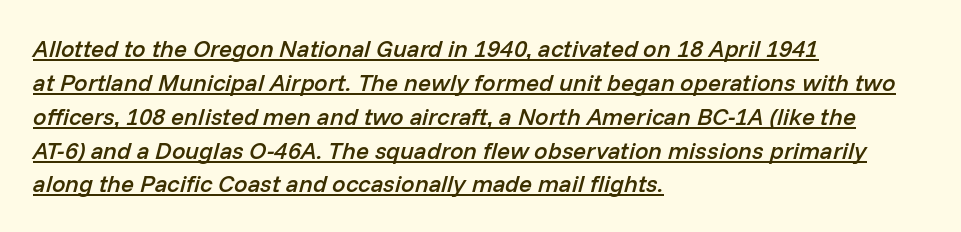
{"italic": "yes", "lean": "right", "slant_degrees": 14, "bold": "semi", "underline": "yes", "align": "left", "line_spacing": "normal", "line_spacing_ratio": 1.41, "letter_spacing": "normal", "letter_spacing_em": 0.0, "glyph_px": 24}
